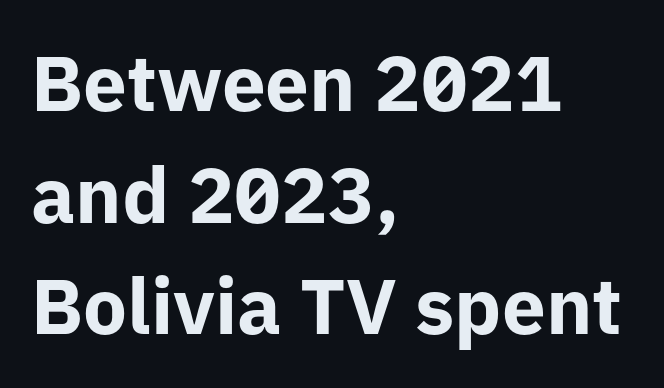
{"serif": "no", "italic": "no", "bold": "yes", "weight": "bold", "width": "normal", "stroke_contrast": "low", "x_height": "medium", "monospaced": "no", "underline": "no", "align": "left", "line_spacing": "normal", "line_spacing_ratio": 1.43, "letter_spacing": "normal", "letter_spacing_em": 0.0, "glyph_px": 78}
